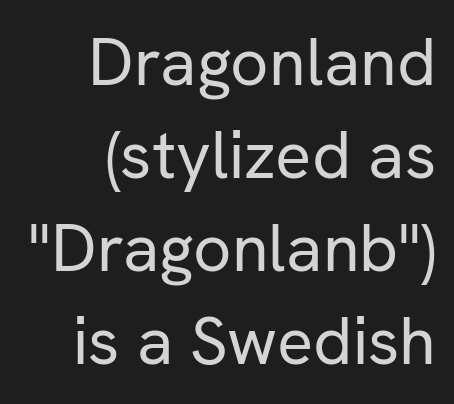
The image shows 67 px regular-weight sans-serif type, upright; set right-aligned, normal line spacing (1.39x), normal letter spacing, not underlined; low stroke contrast and a medium x-height.
